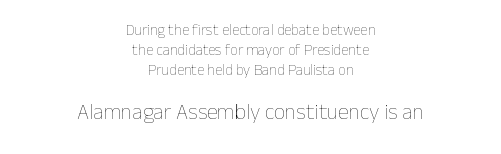
The image shows 22 px text type, upright; set centered, normal line spacing (1.32x), normal letter spacing, not underlined; the second (bottom) block is 1.47x larger.
